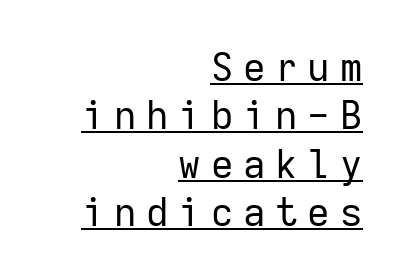
The passage shown is underscored from start to finish. Does extra space separate the letters? Yes, quite a lot of it. Do the characters align in a grid? Yes, the font is monospaced. Horizontal alignment here is rightward, an uncommon choice for prose. Typographically, this falls in the sans-serif category.
